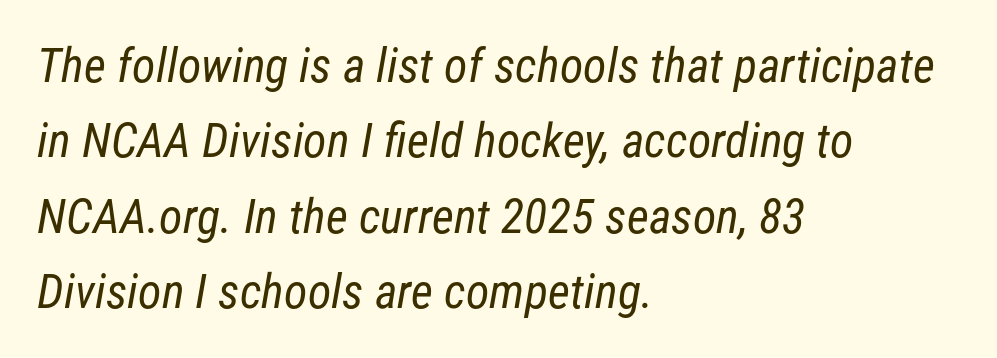
Bare-footed words on every line. Caption: standard tracking, unaltered. Vertically, the passage feels balanced, rows spaced as you'd expect. The strokes are not fattened; the text isn't bold. Grotesque or geometric, the face here clearly has no serifs. Character widths vary here, with narrow letters taking less room than wide ones.
